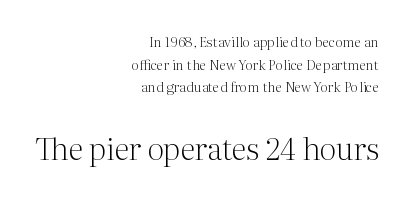
The image shows 31 px light serif type, upright; set right-aligned, normal line spacing (1.62x), normal letter spacing, not underlined; the second (bottom) block is 2.21x larger; medium stroke contrast and a medium x-height.
